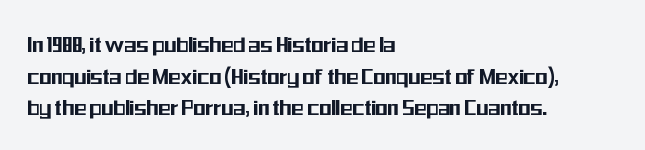
The rows are spaced the way most documents space them. No extra tracking has been applied to these lines. Which margin do the lines hug? The left one — the right edge is uneven. The gap between lines stays unmarked. If you drew a line through each stem, it would be perfectly vertical.
